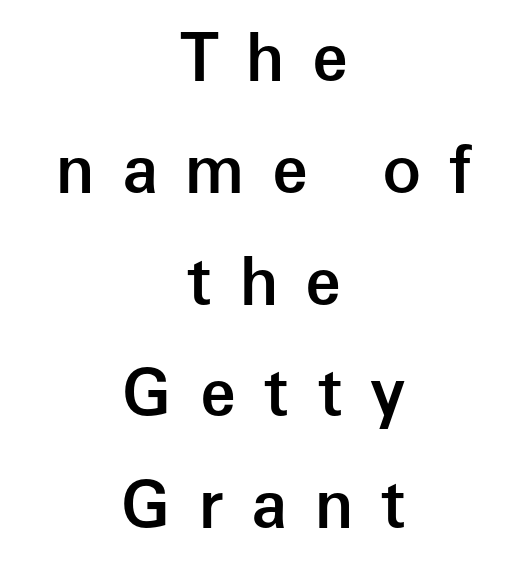
{"serif": "no", "italic": "no", "bold": "semi", "weight": "semibold", "width": "normal", "stroke_contrast": "low", "x_height": "medium", "monospaced": "no", "underline": "no", "align": "center", "line_spacing_ratio": 1.72, "letter_spacing": "wide", "letter_spacing_em": 0.42, "glyph_px": 65}
